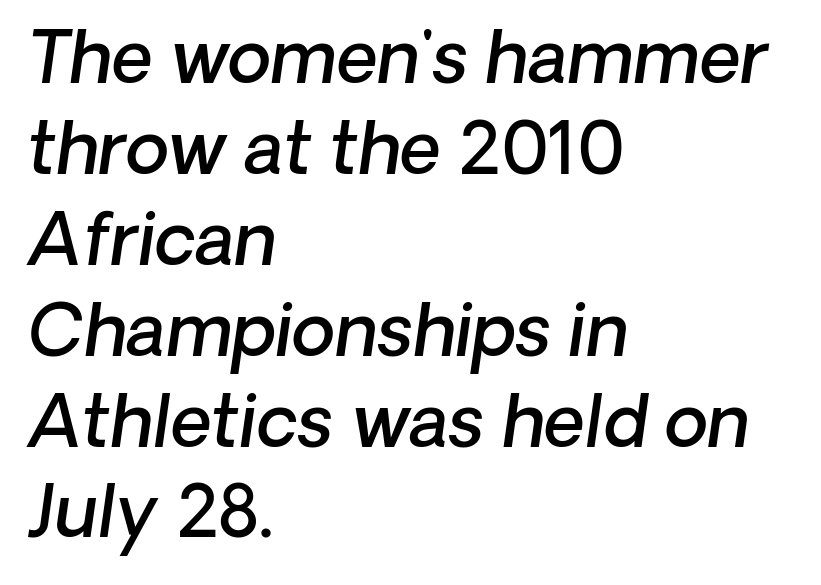
Q: Is the text bold? A: Semi-bold.
Q: Is the typeface a serif or a sans-serif typeface? A: Sans-serif.
Q: Is the text underlined? A: No.
Q: How is the paragraph aligned? A: Left-aligned.
Q: Is the spacing between letters normal or unusually wide? A: Normal.
Q: Is the spacing between lines tight, normal or loose? A: Normal.
Q: Width (condensed, normal, or wide)? A: Normal.
Q: Stroke contrast? A: Low.
Q: x-height? A: Medium.
Q: Monospaced? A: No.
